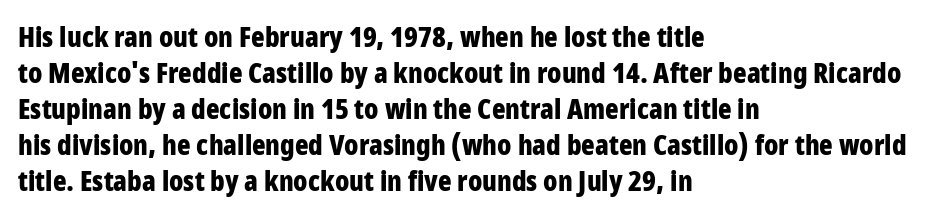
Do the characters align in a grid? No, the font is proportional. This block has exactly the height ordinary leading produces. You can tell from the bare stems that sans-serif type was used. The rendering keeps characters at their native spacing. Style check: upright.
